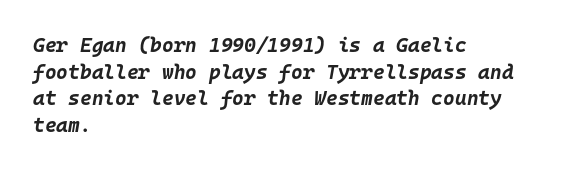
{"italic": "yes", "lean": "right", "slant_degrees": 10, "bold": "yes", "underline": "no", "align": "left", "line_spacing": "normal", "line_spacing_ratio": 1.33, "letter_spacing": "normal", "letter_spacing_em": 0.0, "glyph_px": 20}
